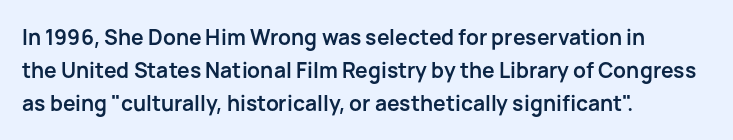
The sample has been set heavy, in full bold. Any mark beneath the type? The region is blank. The ragged edge is on the right, which tells us the setting is flush left. This sample uses plain, unmodified letter spacing. Posture: vertical. Does the leading feel generous? No, just average.
